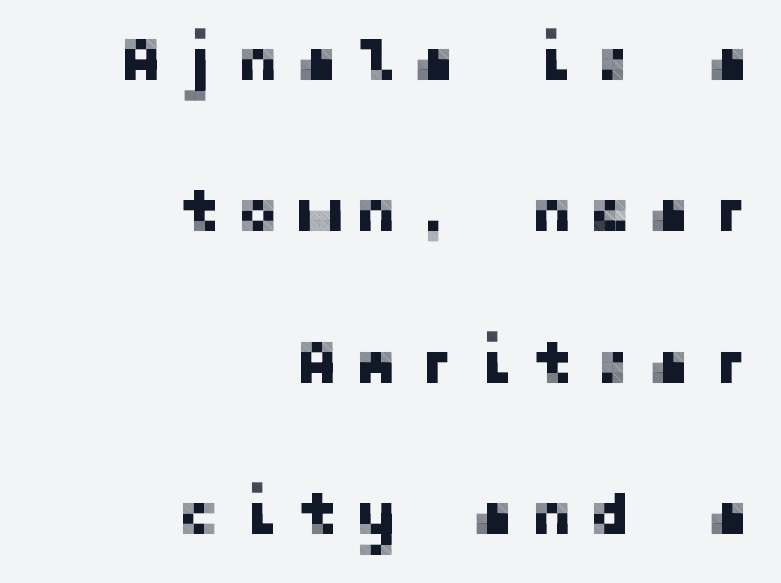
Q: Is the text italic (slanted)? A: No, it is upright.
Q: Is the typeface a serif or a sans-serif typeface? A: Sans-serif.
Q: Is the text underlined? A: No.
Q: How is the paragraph aligned? A: Right-aligned.
Q: Is the spacing between letters normal or unusually wide? A: Unusually wide.
Q: Is the spacing between lines tight, normal or loose? A: Loose.
Q: Width (condensed, normal, or wide)? A: Normal.
Q: Stroke contrast? A: Low.
Q: x-height? A: Medium.
